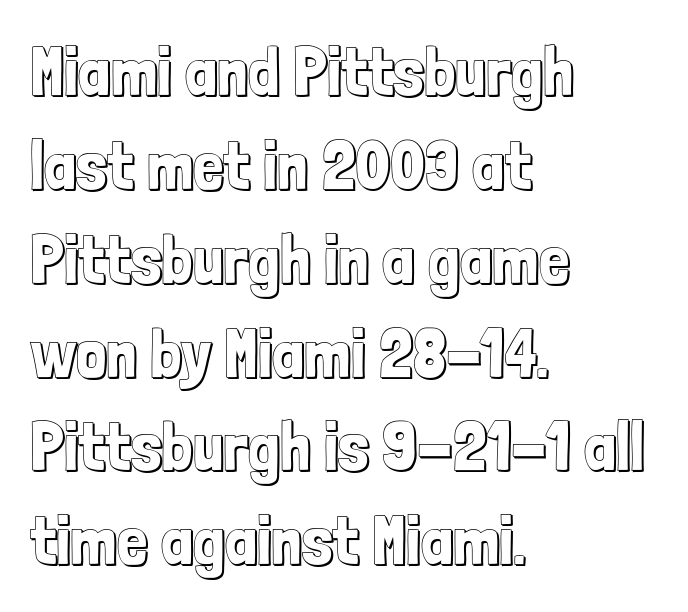
{"italic": "no", "width": "condensed", "x_height": "medium", "monospaced": "no", "underline": "no", "align": "left", "line_spacing": "normal", "line_spacing_ratio": 1.38, "letter_spacing": "normal", "letter_spacing_em": 0.0, "glyph_px": 68}
